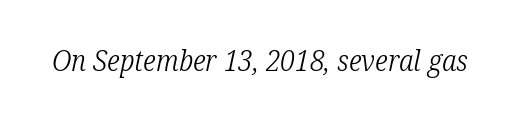
{"serif": "yes", "italic": "yes", "lean": "right", "slant_degrees": 12, "bold": "no", "weight": "light", "width": "condensed", "stroke_contrast": "low", "x_height": "medium", "monospaced": "no", "underline": "no", "letter_spacing": "normal", "letter_spacing_em": 0.0, "glyph_px": 29}
